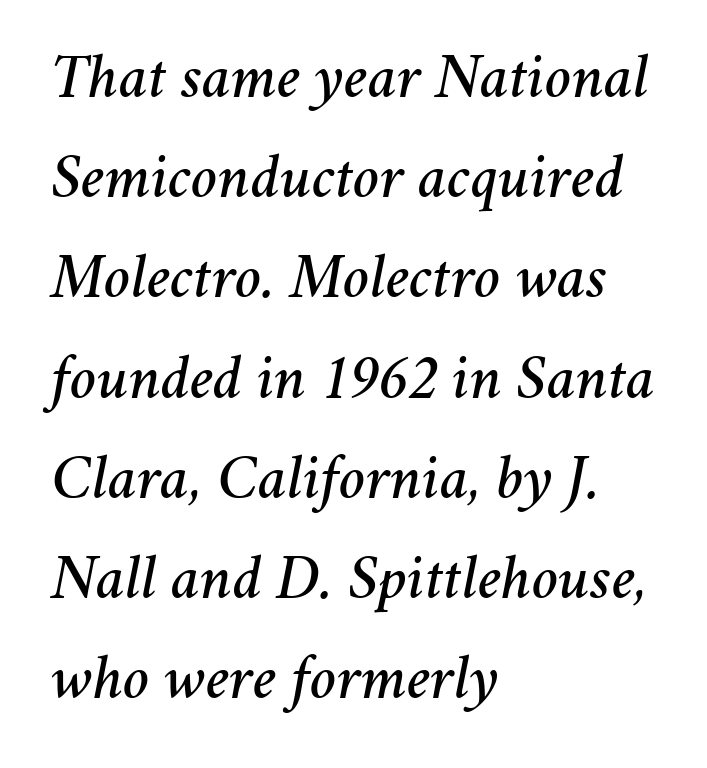
Caption: multi-line text, flush left, ragged right. Underline: absent. Compared with typical paragraphs, the rows here are spaced about the same. The rendering applies a slant to the glyphs. Each letter keeps its own natural width here, so spacing adapts to shape. In terms of letterspacing, this is plain default setting.
